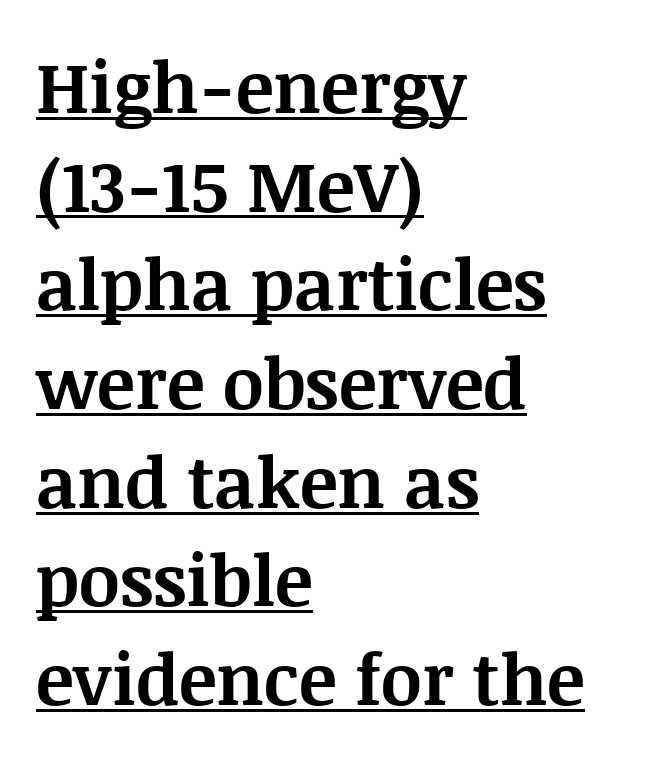
{"serif": "yes", "italic": "no", "bold": "yes", "weight": "bold", "width": "normal", "stroke_contrast": "medium", "x_height": "large", "monospaced": "no", "underline": "yes", "align": "left", "line_spacing": "normal", "line_spacing_ratio": 1.39, "letter_spacing": "normal", "letter_spacing_em": 0.0, "glyph_px": 71}
